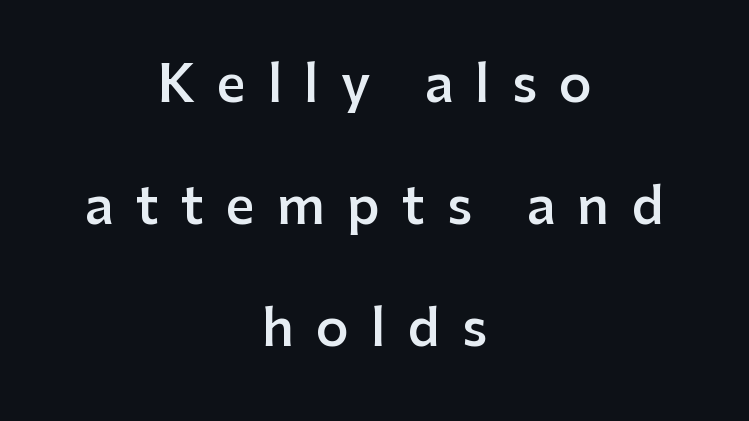
The image shows 51 px semibold sans-serif type, upright; set centered, loose line spacing (2.39x), unusually wide letter spacing (+0.43 em), not underlined; low stroke contrast and a medium x-height.
